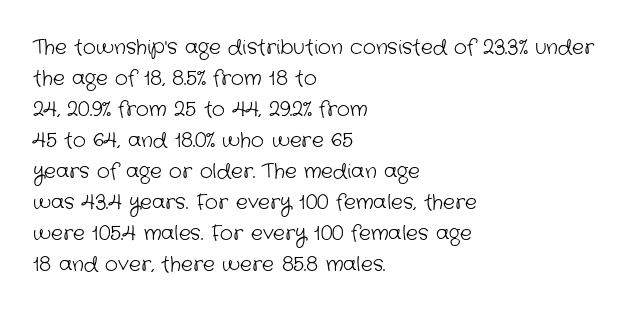
{"bold": "no", "underline": "no", "align": "left", "line_spacing": "normal", "line_spacing_ratio": 1.55, "letter_spacing": "normal", "letter_spacing_em": 0.0, "glyph_px": 20}
